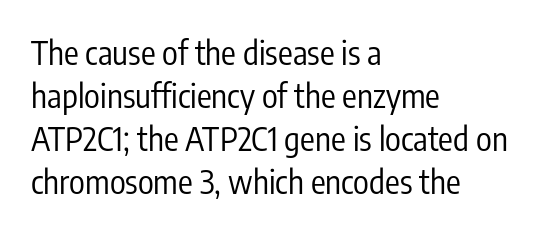
{"serif": "no", "italic": "no", "bold": "no", "weight": "regular", "width": "condensed", "stroke_contrast": "low", "x_height": "medium", "monospaced": "no", "underline": "no", "align": "left", "line_spacing": "normal", "line_spacing_ratio": 1.3, "letter_spacing": "normal", "letter_spacing_em": 0.0, "glyph_px": 33}
